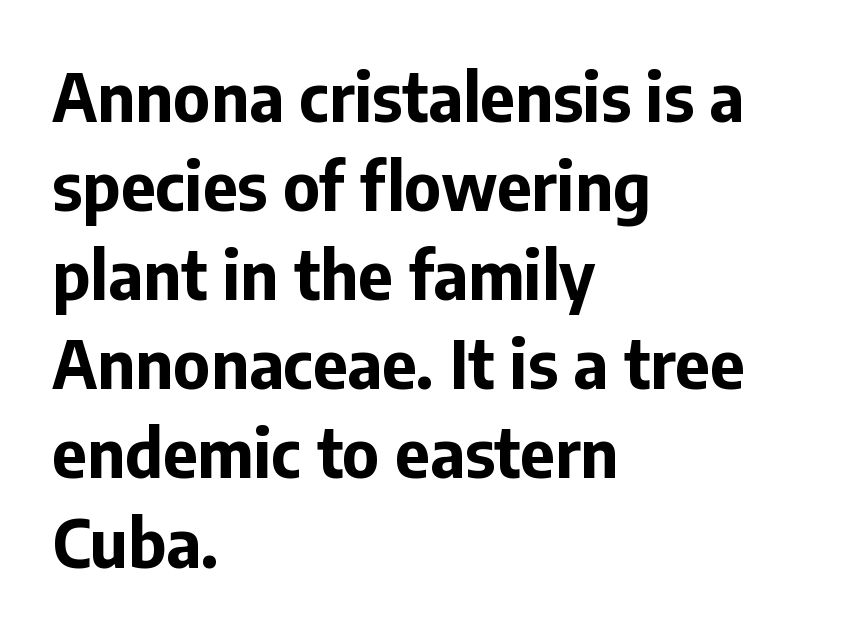
Q: Is the text bold? A: Yes.
Q: Is the text italic (slanted)? A: No, it is upright.
Q: Is the typeface a serif or a sans-serif typeface? A: Sans-serif.
Q: Is the text underlined? A: No.
Q: How is the paragraph aligned? A: Left-aligned.
Q: Is the spacing between letters normal or unusually wide? A: Normal.
Q: Is the spacing between lines tight, normal or loose? A: Normal.
Q: Width (condensed, normal, or wide)? A: Normal.
Q: Stroke contrast? A: Low.
Q: x-height? A: Medium.
Q: Monospaced? A: No.
